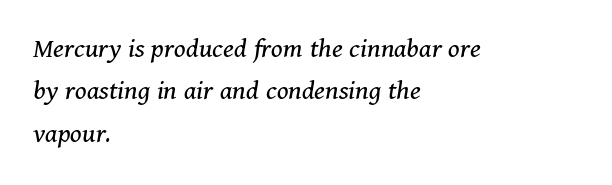
The image shows 29 px regular-weight serif type, italic (leaning right); set left-aligned, normal line spacing (1.46x), normal letter spacing, not underlined; medium stroke contrast and a medium x-height.
